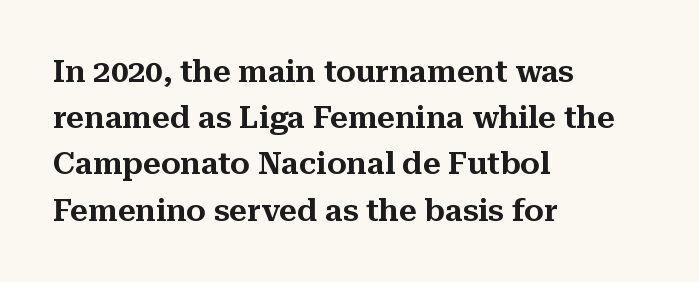
The font family rendered here belongs to the serif group. Here the designer chose a conventional face with non-uniform glyph widths. How would I describe the line gaps? Plain and ordinary. Underlining? Definitely not there.
